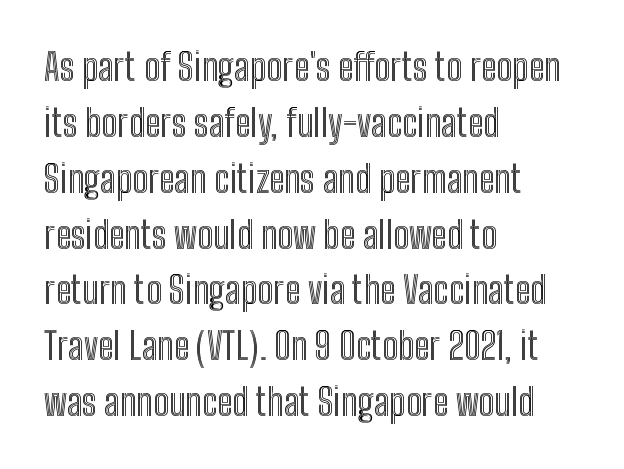
Leading: standard. Unmarked baselines from the first word to the last. Nothing unusual about the tracking: characters are spaced as the font intends. The specimen reads as upright at a glance. Each letter keeps its own natural width here, so spacing adapts to shape. Where is the straight margin? On the left.
